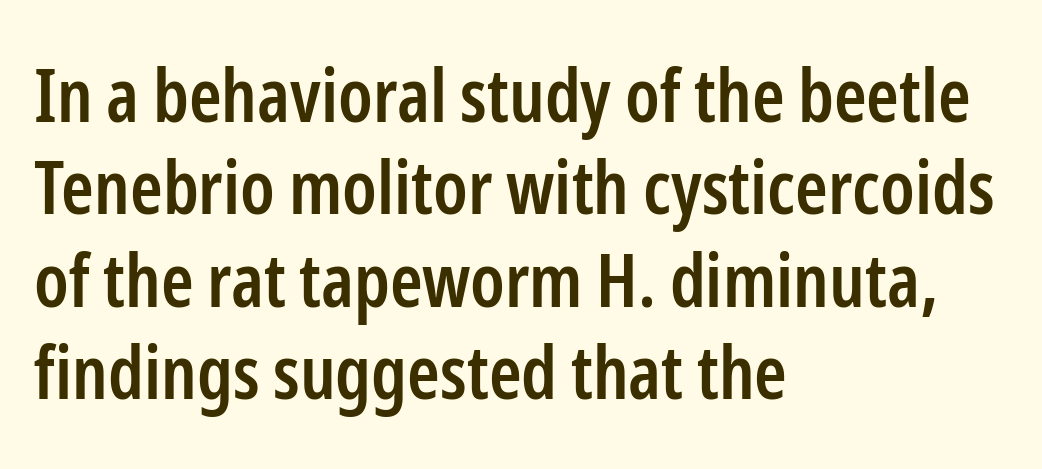
Q: Is the text bold? A: Semi-bold.
Q: Is the text italic (slanted)? A: No, it is upright.
Q: Is the typeface a serif or a sans-serif typeface? A: Sans-serif.
Q: Is the text underlined? A: No.
Q: How is the paragraph aligned? A: Left-aligned.
Q: Is the spacing between letters normal or unusually wide? A: Normal.
Q: Is the spacing between lines tight, normal or loose? A: Normal.
Q: Width (condensed, normal, or wide)? A: Condensed.
Q: Stroke contrast? A: Low.
Q: x-height? A: Medium.
Q: Monospaced? A: No.
